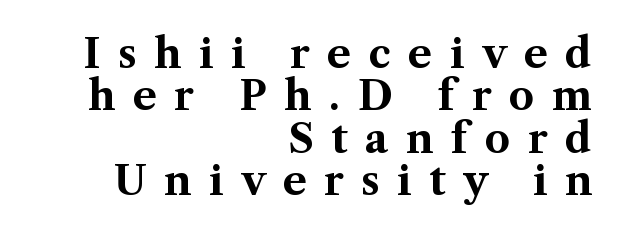
{"serif": "yes", "italic": "no", "bold": "yes", "weight": "bold", "width": "normal", "stroke_contrast": "medium", "x_height": "medium", "monospaced": "no", "underline": "no", "align": "right", "line_spacing": "tight", "line_spacing_ratio": 1.06, "letter_spacing": "wide", "letter_spacing_em": 0.44, "glyph_px": 40}
